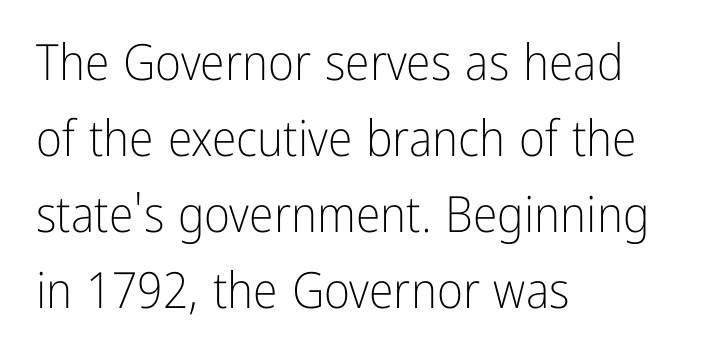
Weight class: somewhere from thin through regular. The gap between lines stays unmarked. Is this a sans? Yes — the strokes have no serifs. Layout note: lines flush left. A typesetter would call this proportional, since set widths differ per character. Notice how the stems are strictly vertical — no italics here.
